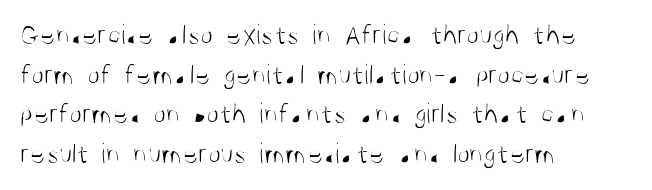
Q: Is the text bold? A: No.
Q: Is the text italic (slanted)? A: No, it is upright.
Q: Is the typeface a serif or a sans-serif typeface? A: Sans-serif.
Q: Is the text underlined? A: No.
Q: How is the paragraph aligned? A: Left-aligned.
Q: Is the spacing between letters normal or unusually wide? A: Normal.
Q: Is the spacing between lines tight, normal or loose? A: Normal.
Q: Width (condensed, normal, or wide)? A: Condensed.
Q: Stroke contrast? A: Medium.
Q: x-height? A: Large.
Q: Monospaced? A: No.
